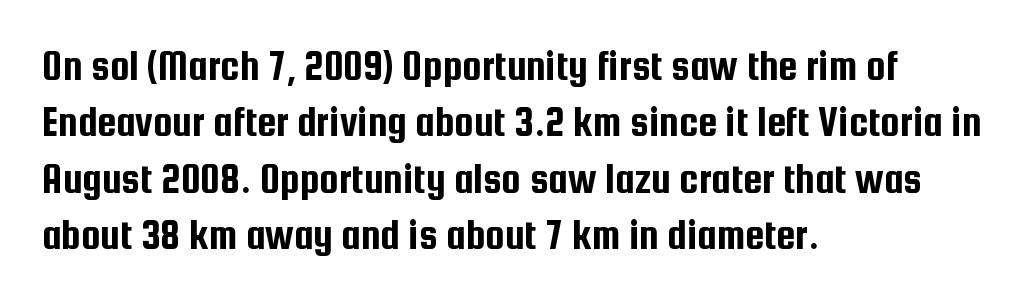
The specimen omits any rule beneath the text block's lines. When letters stand straight like this, we call the style roman or upright. The glyphs in this specimen are sans serif. The rows are spaced the way most documents space them. The passage shown is typed in a proportional face where columns would drift.
